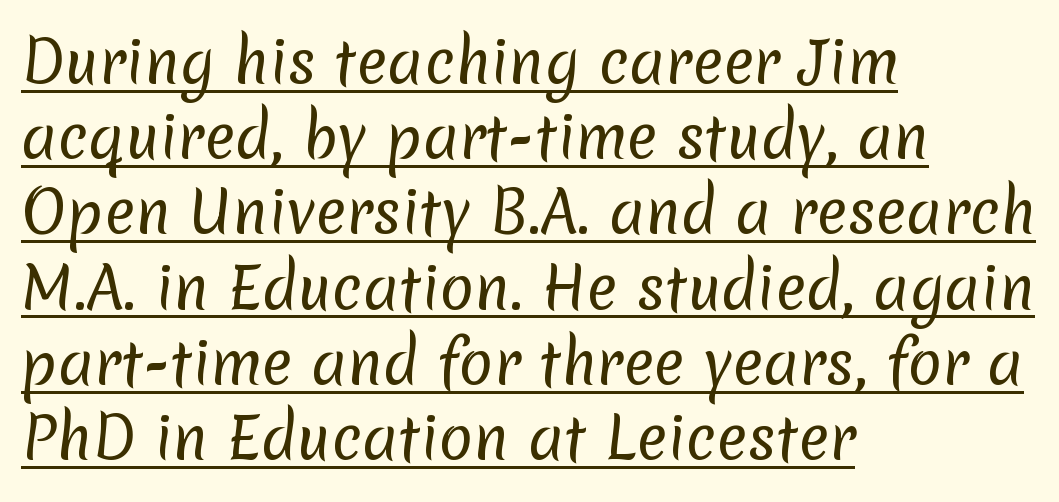
Q: Is the text bold? A: No.
Q: Is the typeface a serif or a sans-serif typeface? A: Sans-serif.
Q: Is the text underlined? A: Yes.
Q: How is the paragraph aligned? A: Left-aligned.
Q: Is the spacing between letters normal or unusually wide? A: Normal.
Q: Is the spacing between lines tight, normal or loose? A: Normal.
Q: Width (condensed, normal, or wide)? A: Normal.
Q: Stroke contrast? A: Low.
Q: x-height? A: Medium.
Q: Monospaced? A: No.
